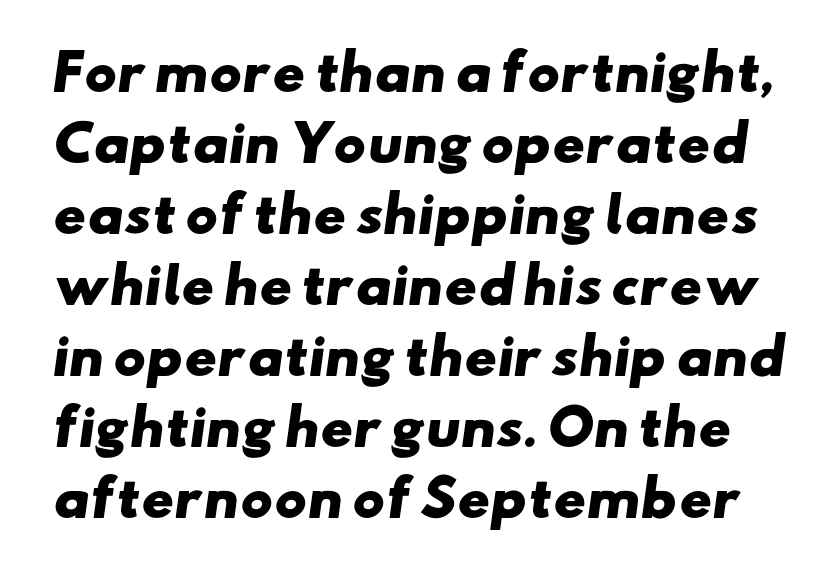
The letters carry no serifs — their stems end cleanly without finishing strokes. Vertical spacing — default. Think of a printed novel: that variable character pitch is what you see here. Look at the stroke-to-counter ratio: heavy, a bold. Here the glyphs are tracked normally, forming tight word shapes.
